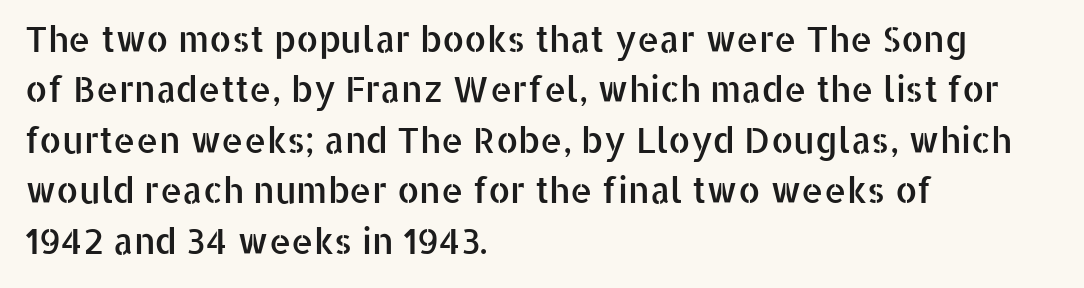
{"serif": "no", "italic": "no", "width": "normal", "stroke_contrast": "low", "x_height": "medium", "monospaced": "no", "underline": "no", "align": "left", "line_spacing": "normal", "line_spacing_ratio": 1.44, "letter_spacing": "normal", "letter_spacing_em": 0.0, "glyph_px": 35}
